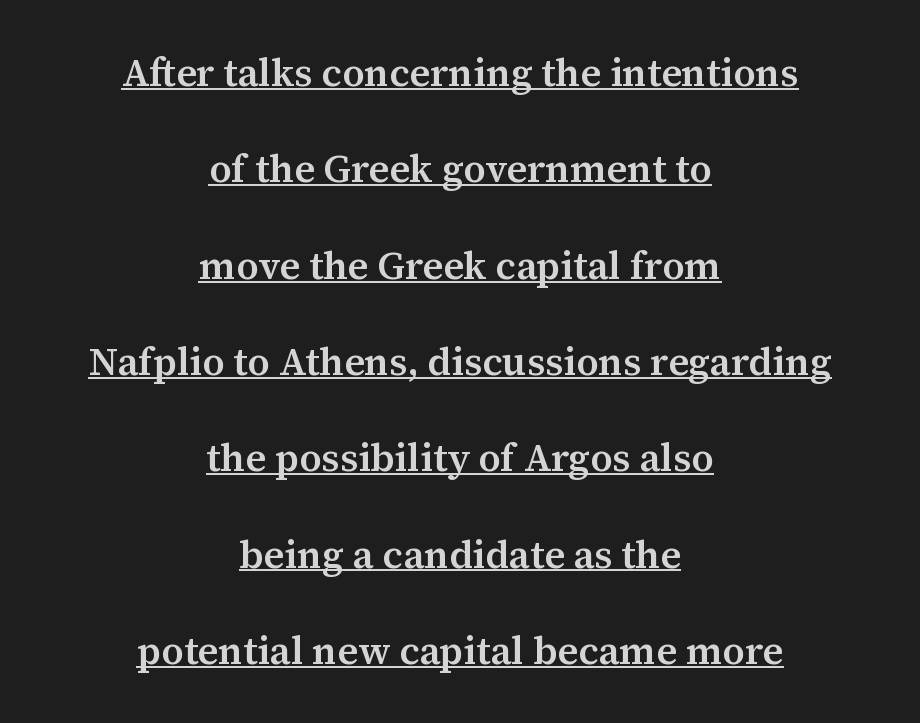
The image shows 39 px semibold serif type, upright; set centered, loose line spacing (2.47x), normal letter spacing, underlined; medium stroke contrast and a medium x-height.
